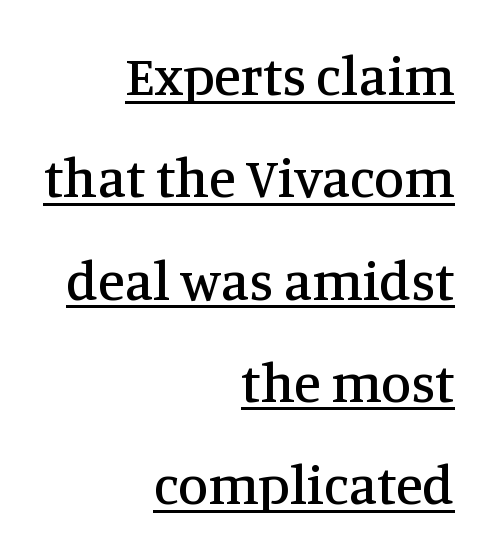
The image shows 55 px serif type, upright; set right-aligned, line spacing 1.86x, normal letter spacing, underlined; medium stroke contrast and a large x-height.
